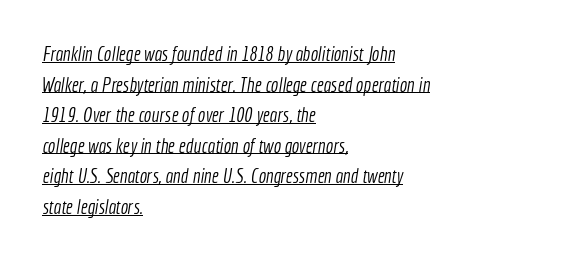
The image shows 20 px text type; set left-aligned, normal line spacing (1.53x), normal letter spacing, underlined.
